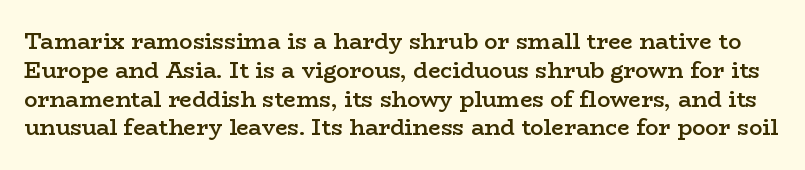
Moderately thickened strokes mark this as semibold type. Rule under the text: the space is simply empty. The passage shown stacks its lines at a standard gap. What stands out about the letter spacing? Nothing — it is the standard amount. The specimen reads as upright at a glance.
